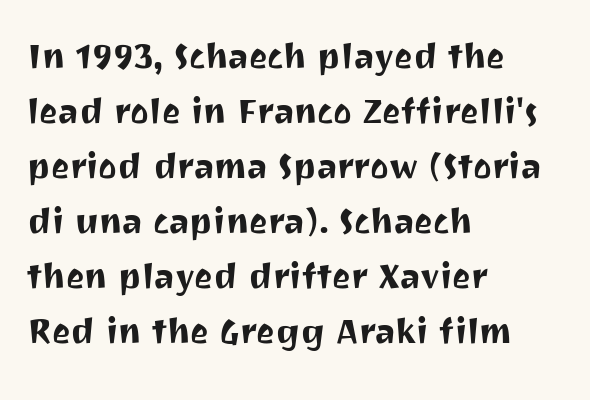
{"serif": "no", "italic": "no", "width": "normal", "stroke_contrast": "medium", "x_height": "medium", "monospaced": "no", "underline": "no", "align": "left", "line_spacing": "normal", "line_spacing_ratio": 1.25, "letter_spacing": "normal", "letter_spacing_em": 0.0, "glyph_px": 44}
